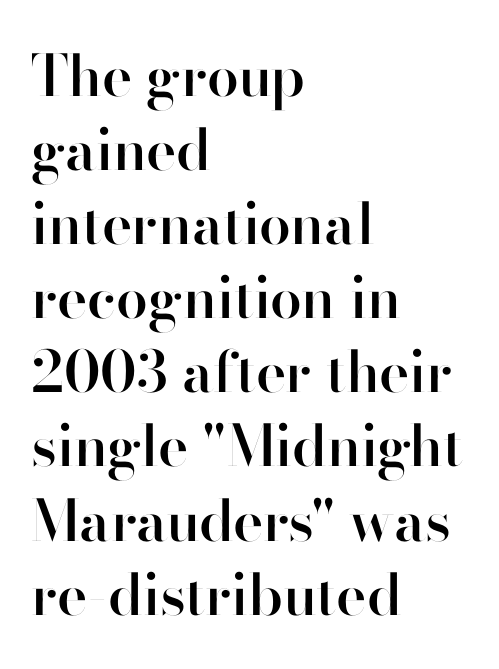
The image shows 57 px semibold sans-serif type, upright; set left-aligned, normal line spacing (1.3x), normal letter spacing, not underlined; high stroke contrast and a small x-height.
